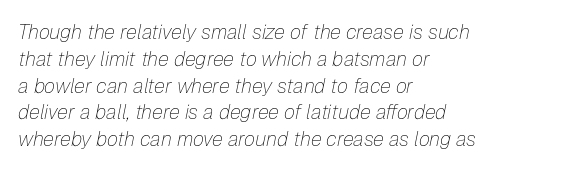
Words float on clear page, feet unadorned. Short note: letters normally spaced. This sample uses an oblique cut, with every glyph tilted off the vertical. Stroke thickness stays within the range of a standard reading face or lighter.
